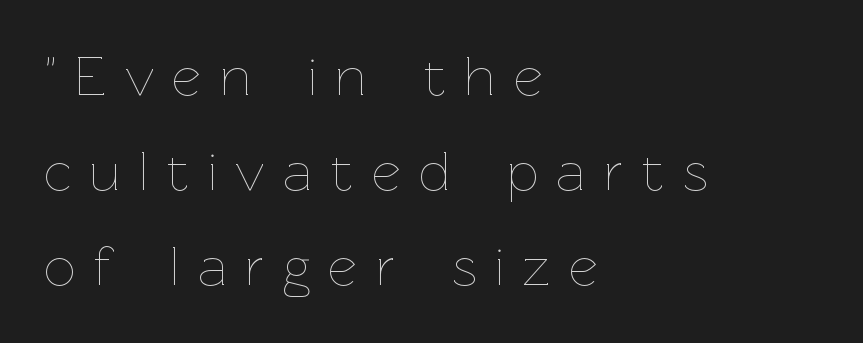
Evenly set lines give the paragraph a standard silhouette. Horizontal alignment here is leftward, the default for most running prose. Looks like regular typesetting: each glyph gets only the width it needs. Nope, not italic — everything's standing straight. Has an underline been added? It has not. Honestly, the letter spacing is so wide it's the main thing you notice.
